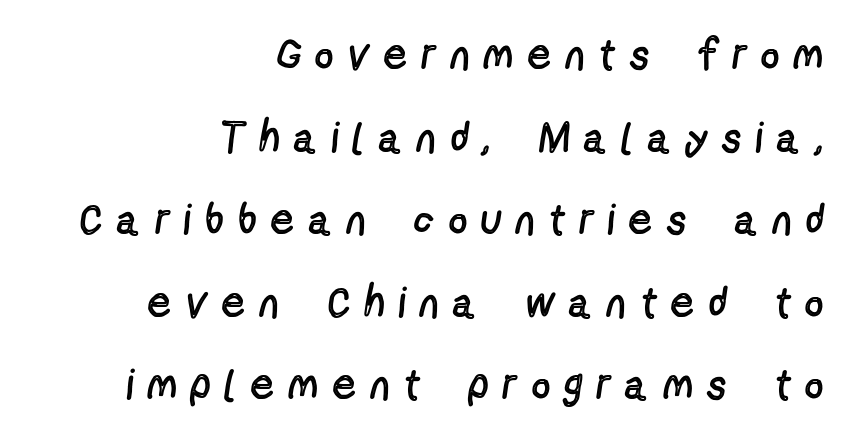
The image shows 43 px regular-weight, condensed sans-serif type; set right-aligned, loose line spacing (1.92x), unusually wide letter spacing (+0.37 em), not underlined; a medium x-height.
